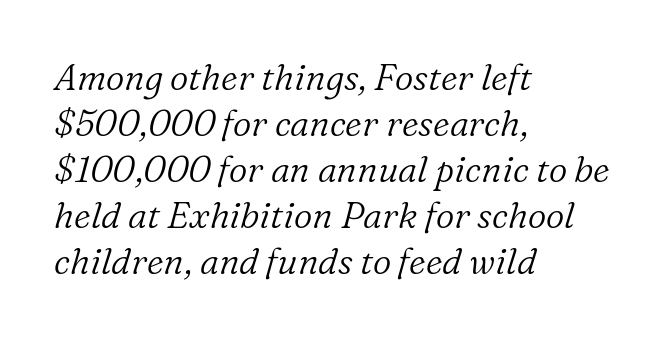
Nothing heavy about these letters — not bold at all. Serif or sans? Serif — the stroke terminals have little feet. The specimen omits any rule beneath the text block's lines. This sample is left-justified, so line endings fall wherever the words run out.
